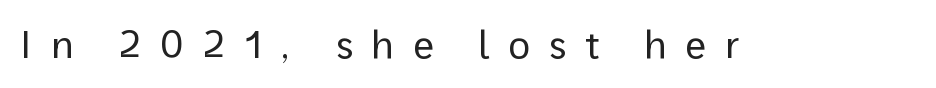
Q: Is the text bold? A: No.
Q: Is the text italic (slanted)? A: No, it is upright.
Q: Is the typeface a serif or a sans-serif typeface? A: Sans-serif.
Q: Is the text underlined? A: No.
Q: Is the spacing between letters normal or unusually wide? A: Unusually wide.
Q: Width (condensed, normal, or wide)? A: Normal.
Q: Stroke contrast? A: Low.
Q: x-height? A: Medium.
Q: Monospaced? A: No.
